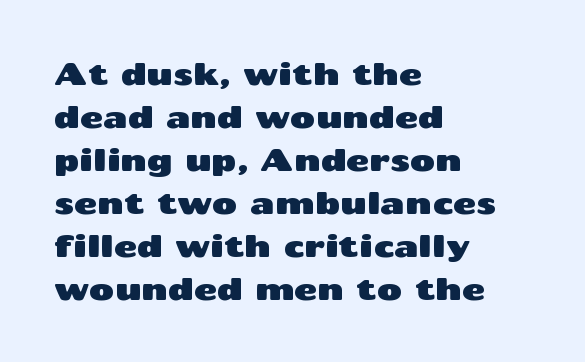
The image shows 31 px wide sans-serif type, upright; set left-aligned, normal line spacing (1.39x), normal letter spacing, not underlined; medium stroke contrast and a medium x-height.
